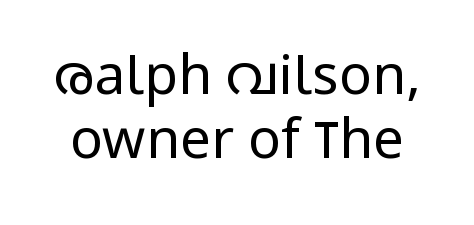
The image shows 55 px regular-weight, condensed sans-serif type, upright; set line spacing 1.17x, normal letter spacing, not underlined; low stroke contrast and a large x-height.
